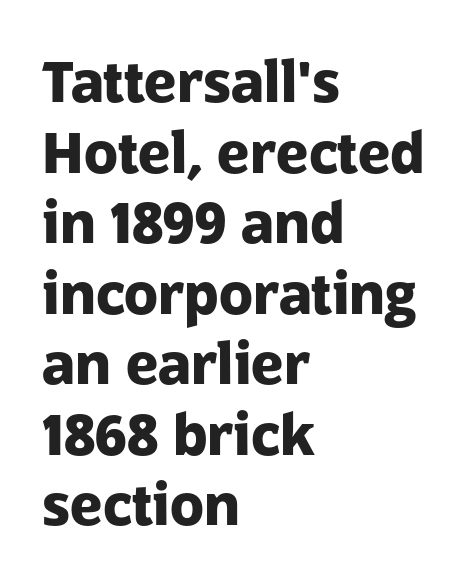
{"serif": "no", "italic": "no", "bold": "yes", "weight": "heavy", "width": "normal", "stroke_contrast": "low", "x_height": "medium", "monospaced": "no", "underline": "no", "align": "left", "line_spacing": "normal", "line_spacing_ratio": 1.26, "letter_spacing": "normal", "letter_spacing_em": 0.0, "glyph_px": 56}
